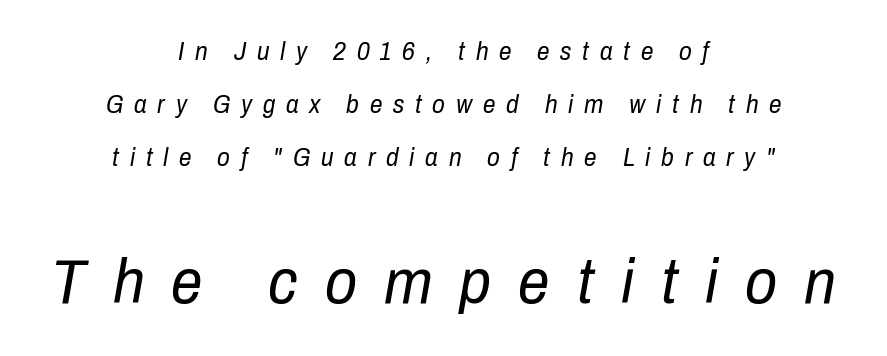
Q: Is the text bold? A: No.
Q: Is the text italic (slanted)? A: Yes, it leans right by about 10 degrees.
Q: Is the text underlined? A: No.
Q: How is the paragraph aligned? A: Centered.
Q: Is the spacing between letters normal or unusually wide? A: Unusually wide.
Q: Is the spacing between lines tight, normal or loose? A: Loose.
Q: Which block of text is set in a larger size, the first (top) or the second (bottom)? A: The second (bottom) one.
Q: Width (condensed, normal, or wide)? A: Condensed.
Q: Stroke contrast? A: Low.
Q: x-height? A: Medium.
Q: Monospaced? A: No.
